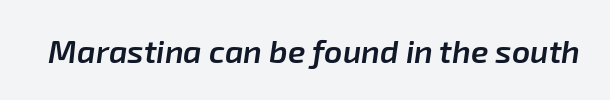
This is oblique type, the kind used for emphasis or titles. This is the in-between weight designers call semibold or demi. The face used here is rendered with its standard letterfit. The passage shown is typed in a proportional face where columns would drift. Has an underline been added? It has not.
